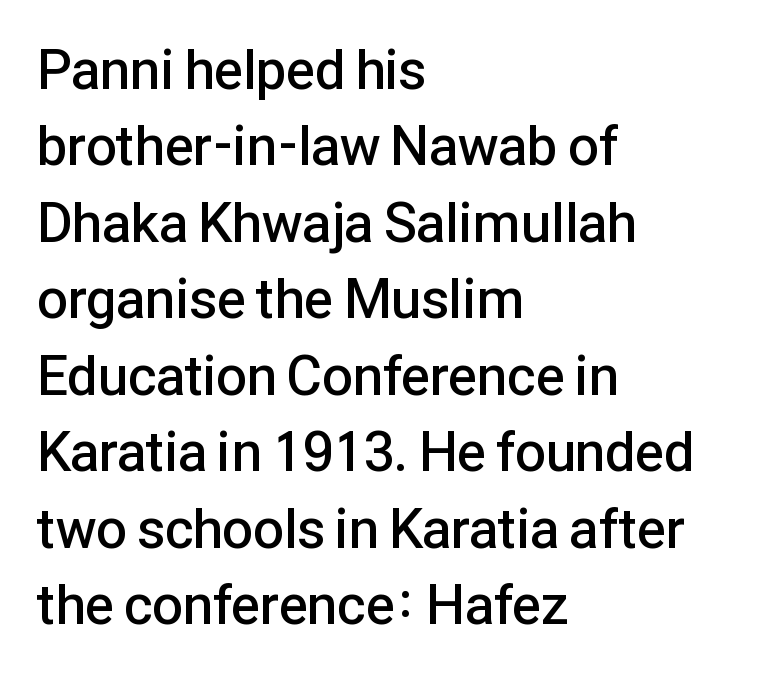
{"serif": "no", "italic": "no", "bold": "semi", "weight": "semibold", "width": "normal", "stroke_contrast": "low", "x_height": "medium", "monospaced": "no", "underline": "no", "align": "left", "line_spacing": "normal", "line_spacing_ratio": 1.39, "letter_spacing": "normal", "letter_spacing_em": 0.0, "glyph_px": 55}
